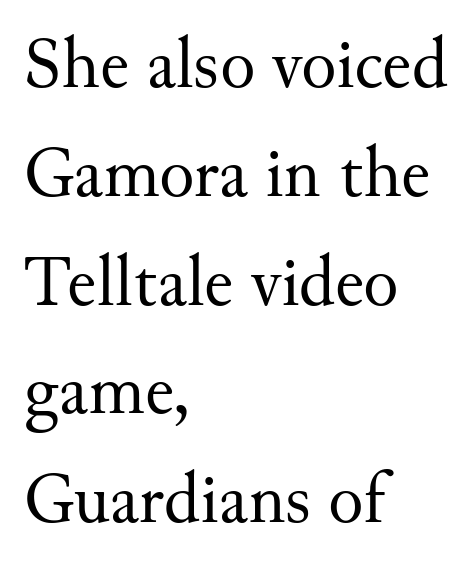
The image shows 73 px regular-weight serif type, upright; set left-aligned, normal line spacing (1.49x), normal letter spacing, not underlined; medium stroke contrast and a small x-height.
